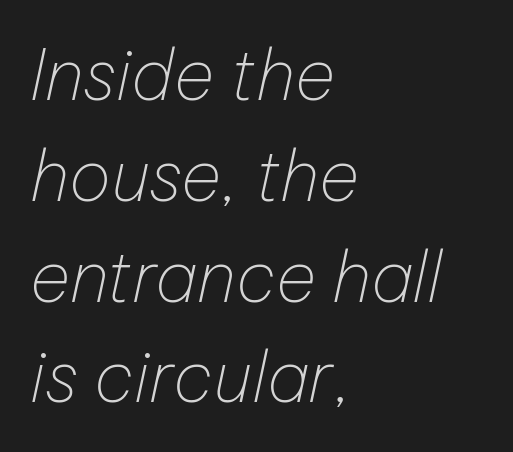
{"italic": "yes", "lean": "right", "slant_degrees": 12, "bold": "no", "weight": "thin", "width": "normal", "stroke_contrast": "low", "x_height": "medium", "monospaced": "no", "underline": "no", "align": "left", "line_spacing": "normal", "line_spacing_ratio": 1.44, "letter_spacing": "normal", "letter_spacing_em": 0.0, "glyph_px": 70}
